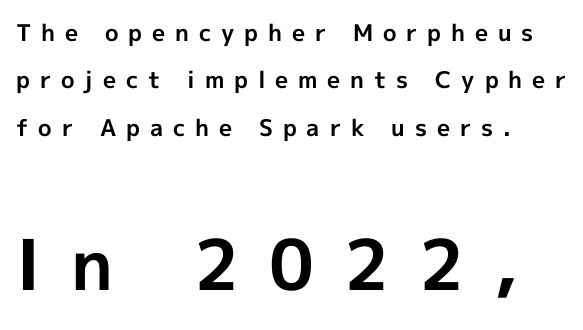
Q: Is the text bold? A: Yes.
Q: Is the text italic (slanted)? A: No, it is upright.
Q: Is the typeface a serif or a sans-serif typeface? A: Sans-serif.
Q: Is the text underlined? A: No.
Q: How is the paragraph aligned? A: Left-aligned.
Q: Is the spacing between letters normal or unusually wide? A: Unusually wide.
Q: Is the spacing between lines tight, normal or loose? A: Loose.
Q: Which block of text is set in a larger size, the first (top) or the second (bottom)? A: The second (bottom) one.
Q: Width (condensed, normal, or wide)? A: Normal.
Q: x-height? A: Medium.
Q: Monospaced? A: No.
